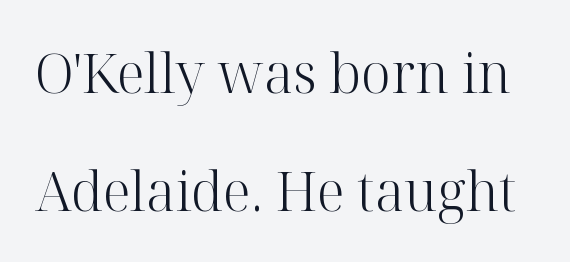
{"serif": "yes", "italic": "no", "bold": "no", "weight": "light", "width": "normal", "stroke_contrast": "high", "x_height": "medium", "monospaced": "no", "underline": "no", "line_spacing": "loose", "line_spacing_ratio": 2.18, "letter_spacing": "normal", "letter_spacing_em": 0.0, "glyph_px": 54}
